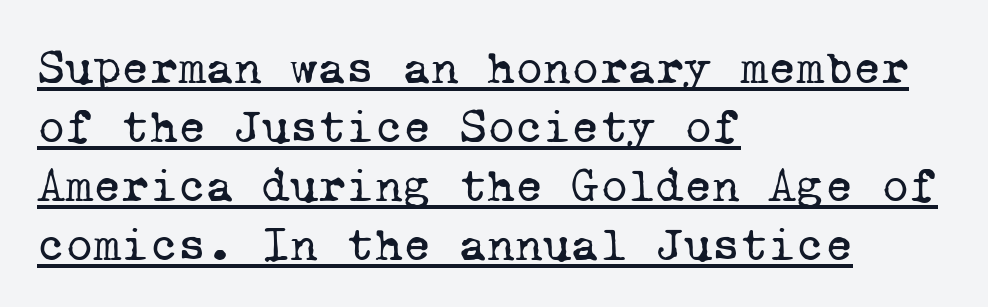
Q: Is the text bold? A: No.
Q: Is the typeface a serif or a sans-serif typeface? A: Serif.
Q: Is the text underlined? A: Yes.
Q: How is the paragraph aligned? A: Left-aligned.
Q: Is the spacing between letters normal or unusually wide? A: Normal.
Q: Width (condensed, normal, or wide)? A: Normal.
Q: Stroke contrast? A: Low.
Q: x-height? A: Medium.
Q: Monospaced? A: Yes.
